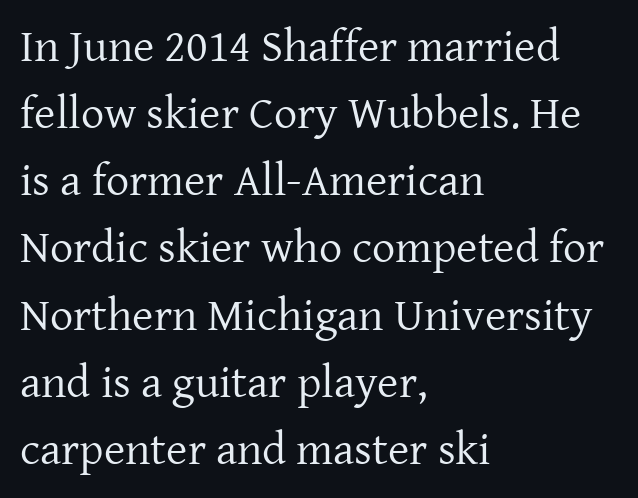
Q: Is the text bold? A: No.
Q: Is the text italic (slanted)? A: No, it is upright.
Q: Is the typeface a serif or a sans-serif typeface? A: Serif.
Q: Is the text underlined? A: No.
Q: How is the paragraph aligned? A: Left-aligned.
Q: Is the spacing between letters normal or unusually wide? A: Normal.
Q: Is the spacing between lines tight, normal or loose? A: Normal.
Q: Width (condensed, normal, or wide)? A: Normal.
Q: Stroke contrast? A: Low.
Q: x-height? A: Medium.
Q: Monospaced? A: No.
